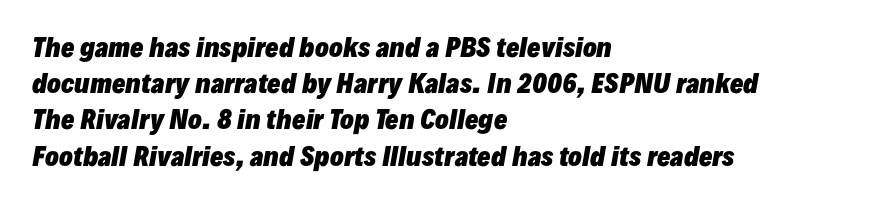
Words float on clear page, feet unadorned. Notice how the stems are inclined rather than vertical — that's the hallmark of italics. The rows are spaced the way most documents space them. In terms of weight, the rendering is a true, heavy bold.
